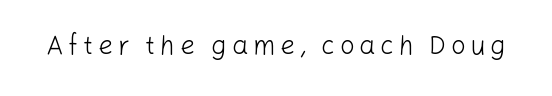
The image shows 26 px text type, upright; set not underlined.
